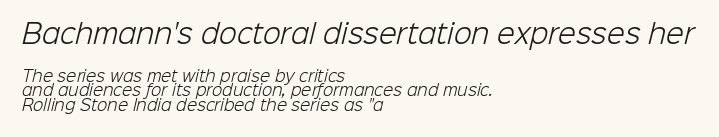
The face used here is rendered with its standard letterfit. Notice how descenders almost collide with the ascenders below — that's tight leading. Caption: multi-line text, flush left, ragged right. The space directly below the letters is spotless. Block one is the big one; block two sits smaller underneath.
